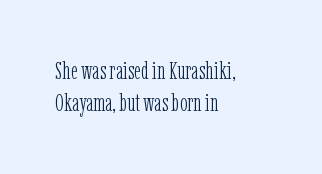
These lines keep a tight, regular rhythm from letter to letter. This sample is left-justified, so line endings fall wherever the words run out. The space between consecutive lines is moderate. Do the letters lean? They stand straight. The passage shown is not underscored anywhere. Stems and bowls with no extra thickness — not bold.
